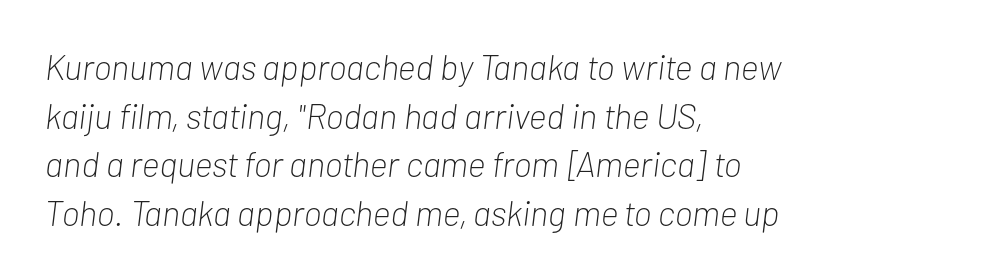
{"italic": "yes", "lean": "right", "slant_degrees": 7, "bold": "no", "weight": "light", "width": "condensed", "stroke_contrast": "low", "x_height": "medium", "monospaced": "no", "underline": "no", "align": "left", "line_spacing": "normal", "line_spacing_ratio": 1.39, "letter_spacing": "normal", "letter_spacing_em": 0.0, "glyph_px": 35}
